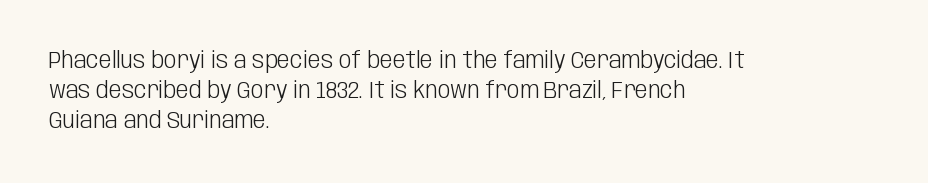
The image shows 23 px text type, upright; set left-aligned, normal line spacing (1.3x), normal letter spacing, not underlined.
